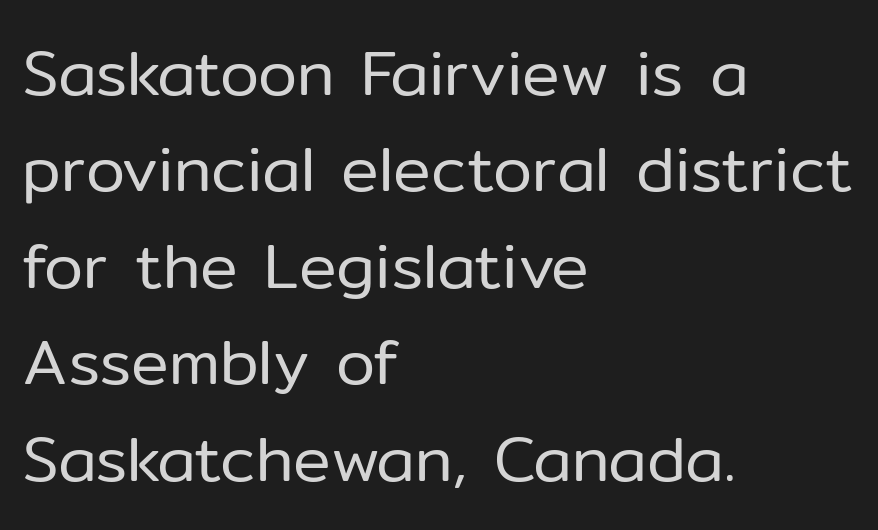
Observe the absence of serifs on each vertical stroke in this sample. Line spacing here is normal. Do the characters align in a grid? No, the font is proportional. Letter spacing: default. Line beginnings align vertically; line endings do not.
